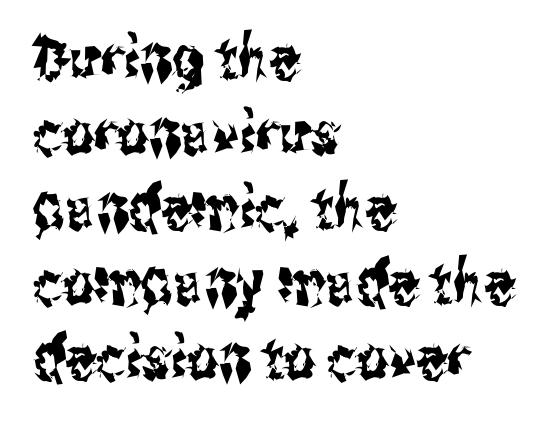
The image shows 61 px condensed sans-serif type, upright; set left-aligned, line spacing 1.23x, normal letter spacing, not underlined; medium stroke contrast and a medium x-height.
